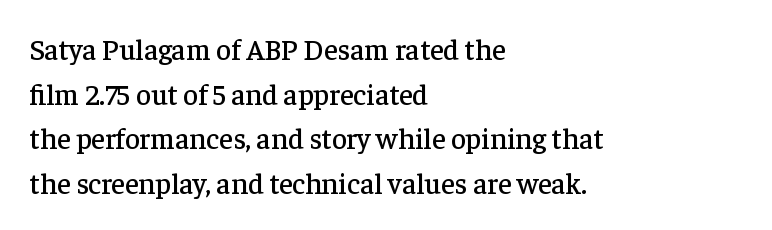
The image shows 29 px serif type, upright; set left-aligned, normal line spacing (1.54x), normal letter spacing, not underlined; low stroke contrast and a medium x-height.
